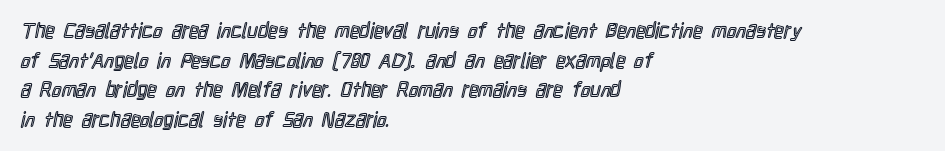
Caption: standard tracking, unaltered. Only glyphs here, with clear space below each row. The line-height multiplier appears to be the usual default. A student would call this left alignment; a typographer would say flush left, rag right.
